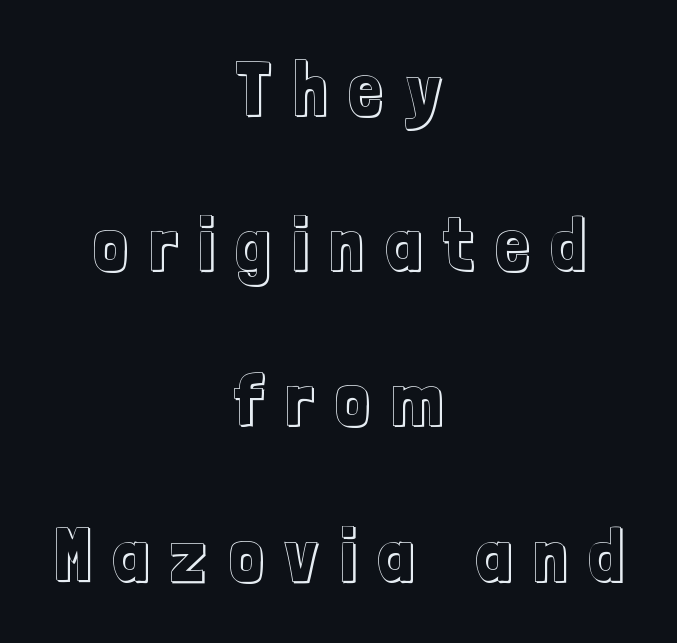
Q: Is the text italic (slanted)? A: No, it is upright.
Q: Is the text underlined? A: No.
Q: How is the paragraph aligned? A: Centered.
Q: Is the spacing between letters normal or unusually wide? A: Unusually wide.
Q: Is the spacing between lines tight, normal or loose? A: Loose.
Q: Width (condensed, normal, or wide)? A: Condensed.
Q: x-height? A: Medium.
Q: Monospaced? A: No.
